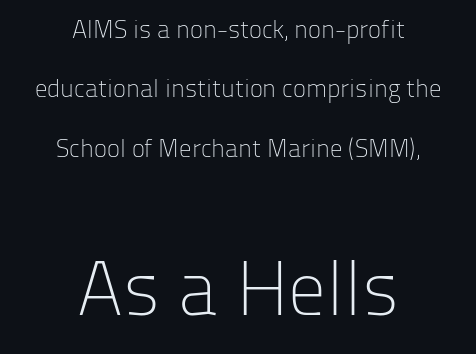
{"serif": "no", "italic": "no", "bold": "no", "weight": "light", "width": "normal", "stroke_contrast": "low", "x_height": "medium", "monospaced": "no", "underline": "no", "align": "center", "line_spacing": "loose", "line_spacing_ratio": 2.38, "letter_spacing": "normal", "letter_spacing_em": 0.0, "larger_block": "second", "size_ratio": 3.04, "glyph_px": 76}
